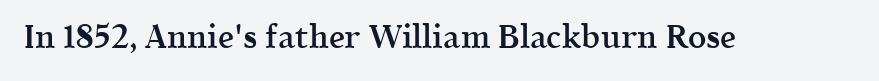
Q: Is the text bold? A: Semi-bold.
Q: Is the text italic (slanted)? A: No, it is upright.
Q: Is the typeface a serif or a sans-serif typeface? A: Serif.
Q: Is the text underlined? A: No.
Q: Is the spacing between letters normal or unusually wide? A: Normal.
Q: Width (condensed, normal, or wide)? A: Normal.
Q: x-height? A: Medium.
Q: Monospaced? A: No.
